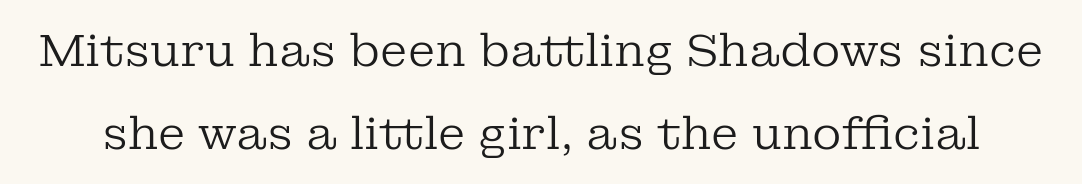
{"serif": "yes", "italic": "no", "bold": "no", "weight": "regular", "width": "normal", "stroke_contrast": "low", "x_height": "medium", "monospaced": "no", "underline": "no", "line_spacing_ratio": 1.84, "letter_spacing": "normal", "letter_spacing_em": 0.0, "glyph_px": 45}
